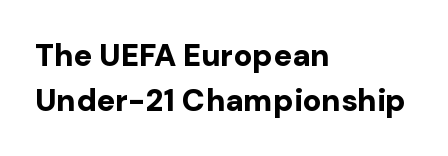
{"serif": "no", "italic": "no", "bold": "yes", "weight": "bold", "width": "normal", "stroke_contrast": "low", "x_height": "medium", "monospaced": "no", "underline": "no", "align": "left", "line_spacing": "normal", "line_spacing_ratio": 1.45, "letter_spacing": "normal", "letter_spacing_em": 0.0, "glyph_px": 31}
